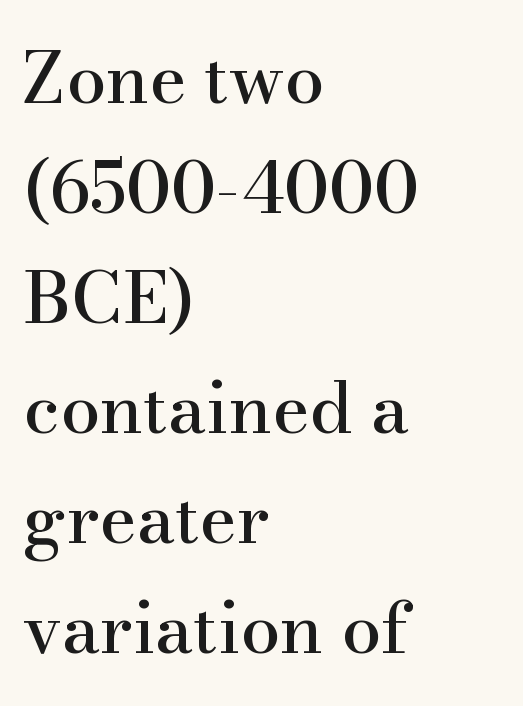
Q: Is the text italic (slanted)? A: No, it is upright.
Q: Is the typeface a serif or a sans-serif typeface? A: Serif.
Q: Is the text underlined? A: No.
Q: How is the paragraph aligned? A: Left-aligned.
Q: Is the spacing between letters normal or unusually wide? A: Normal.
Q: Is the spacing between lines tight, normal or loose? A: Normal.
Q: Width (condensed, normal, or wide)? A: Normal.
Q: Stroke contrast? A: High.
Q: x-height? A: Small.
Q: Monospaced? A: No.
